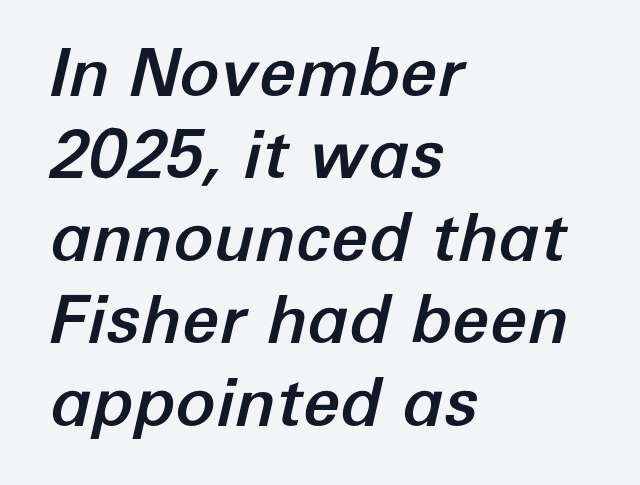
Spacing between characters is what you'd get straight out of the box. Think of a printed novel: that variable character pitch is what you see here. The glyphs are unaccompanied by any horizontal stroke below them. Every row of glyphs begins at an identical x-position on the left. The axis of the letterforms is tilted away from vertical.
